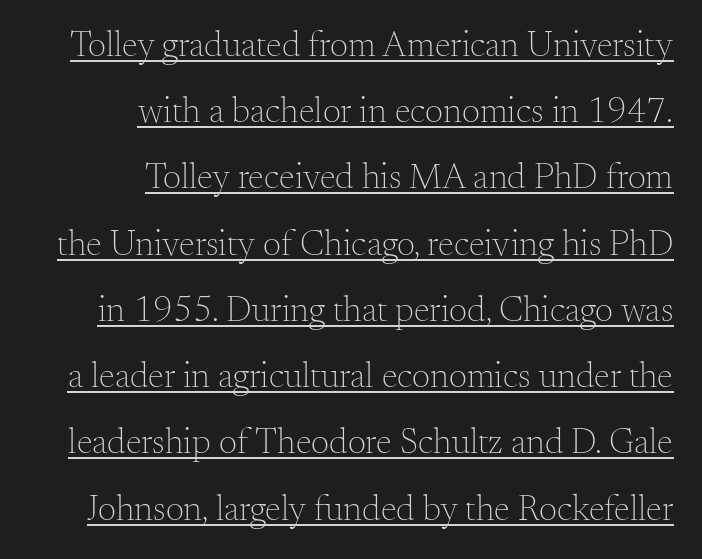
Q: Is the text bold? A: No.
Q: Is the text italic (slanted)? A: No, it is upright.
Q: Is the typeface a serif or a sans-serif typeface? A: Serif.
Q: Is the text underlined? A: Yes.
Q: How is the paragraph aligned? A: Right-aligned.
Q: Is the spacing between letters normal or unusually wide? A: Normal.
Q: Width (condensed, normal, or wide)? A: Normal.
Q: Stroke contrast? A: Medium.
Q: x-height? A: Small.
Q: Monospaced? A: No.
